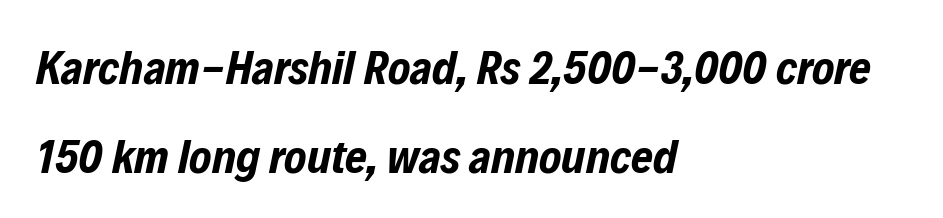
This is heavy type, rendered in bold. Type without underlining. Observe the ordinary spacing: letters are neighbours, not strangers. You could not count columns in this text — the font is proportionally spaced. The ragged edge is on the right, which tells us the setting is flush left.
